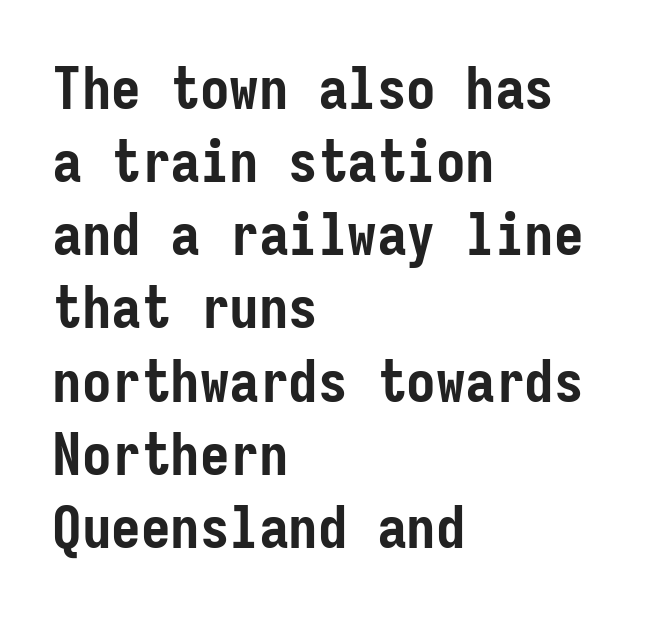
The image shows 59 px semibold, condensed sans-serif type, upright, monospaced; set left-aligned, line spacing 1.24x, normal letter spacing, not underlined; low stroke contrast and a medium x-height.
